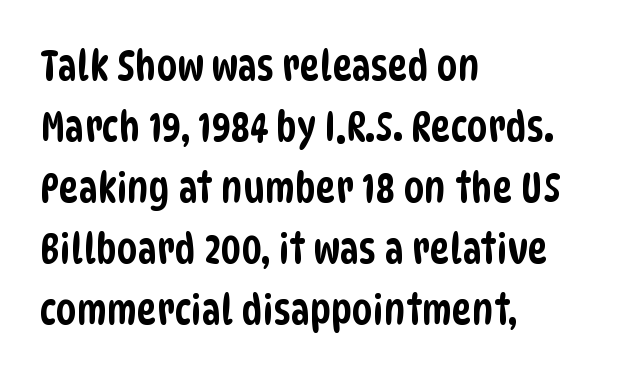
Summary of vertical rhythm: regular, with standard interline spacing. Here the designer chose a conventional face with non-uniform glyph widths. Characters follow at the spacing the type designer built in. The lines are quadded left. The type family on display is of the sans-serif kind. Beneath every word, the page is bare.
